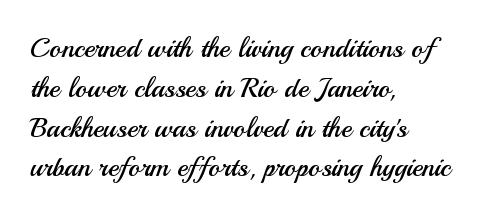
Q: Is the text bold? A: No.
Q: Is the text italic (slanted)? A: Yes.
Q: Is the typeface a serif or a sans-serif typeface? A: Sans-serif.
Q: Is the text underlined? A: No.
Q: How is the paragraph aligned? A: Left-aligned.
Q: Is the spacing between letters normal or unusually wide? A: Normal.
Q: Is the spacing between lines tight, normal or loose? A: Normal.
Q: Width (condensed, normal, or wide)? A: Normal.
Q: Stroke contrast? A: Medium.
Q: x-height? A: Small.
Q: Monospaced? A: No.
